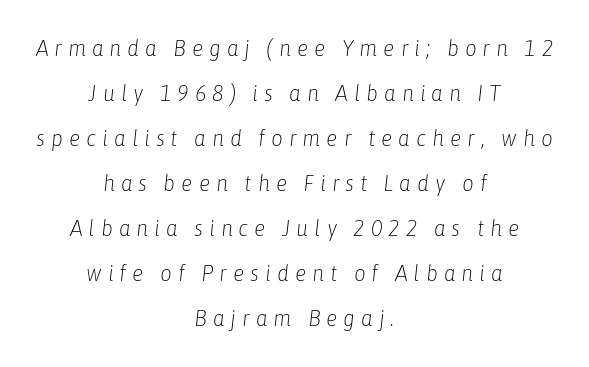
The rendering inserts visible extra space after every character. The area under the type is left untouched. Horizontally, the lines are justified to the midpoint only. You could fit nearly another row in the gap between these rows. The font is comparable to plain body text, perhaps lighter. Looking at the ascenders, they clearly lean.
